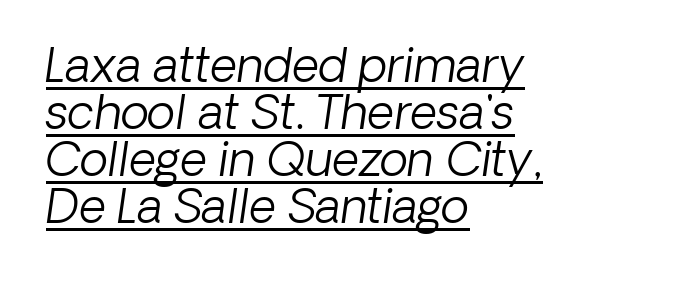
Q: Is the text bold? A: No.
Q: Is the typeface a serif or a sans-serif typeface? A: Sans-serif.
Q: Is the text underlined? A: Yes.
Q: How is the paragraph aligned? A: Left-aligned.
Q: Is the spacing between letters normal or unusually wide? A: Normal.
Q: Is the spacing between lines tight, normal or loose? A: Tight.
Q: Width (condensed, normal, or wide)? A: Normal.
Q: Stroke contrast? A: Low.
Q: x-height? A: Medium.
Q: Monospaced? A: No.
